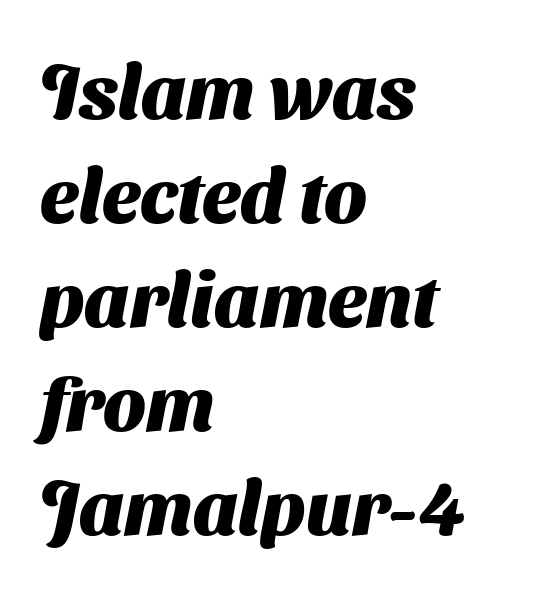
The gap between lines stays unmarked. The face used here is proportionally spaced, like ordinary book or web type. These words are printed bold, with thick strokes throughout. Notice how descenders clear the ascenders below comfortably — that's standard leading.
